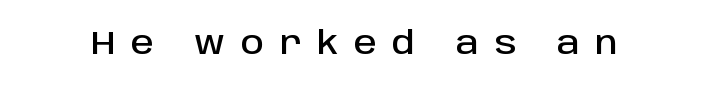
The image shows 32 px sans-serif type, upright; set unusually wide letter spacing (+0.49 em), not underlined; low stroke contrast and a large x-height.
